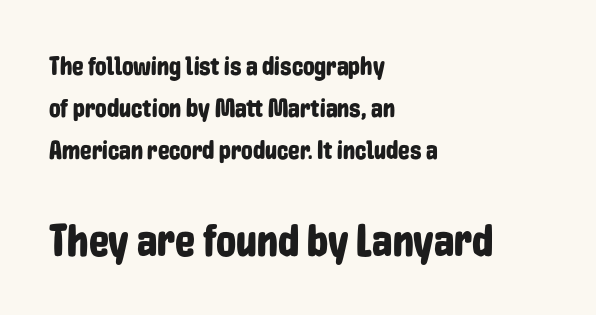
{"serif": "no", "italic": "no", "width": "condensed", "stroke_contrast": "low", "x_height": "medium", "monospaced": "no", "underline": "no", "align": "left", "line_spacing": "normal", "line_spacing_ratio": 1.62, "letter_spacing": "normal", "letter_spacing_em": 0.0, "larger_block": "second", "size_ratio": 1.73, "glyph_px": 45}
